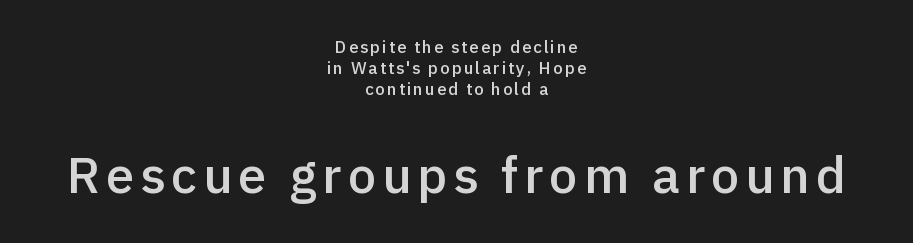
The image shows 51 px semibold sans-serif type, upright; set centered, normal line spacing (1.25x), not underlined; the second (bottom) block is 3.0x larger; a medium x-height.
